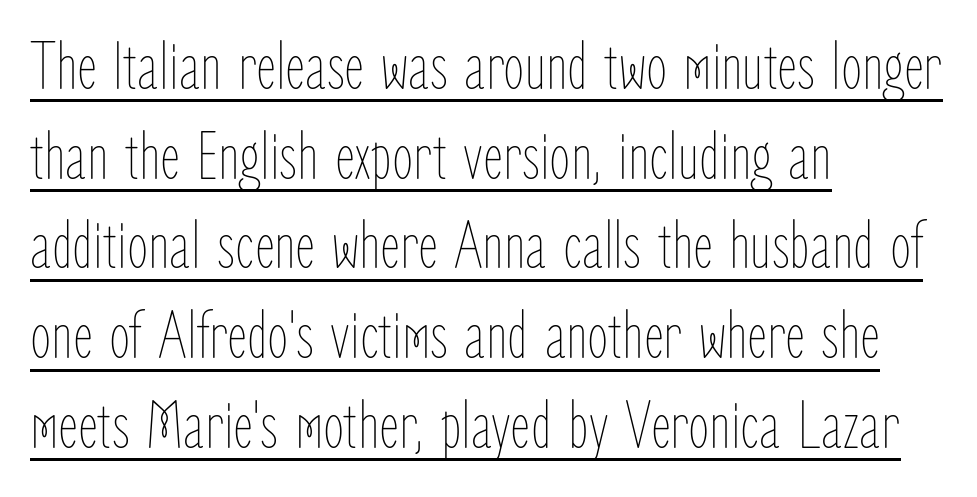
The image shows 69 px thin, condensed type, upright; set left-aligned, normal line spacing (1.3x), normal letter spacing, underlined; low stroke contrast and a medium x-height.
